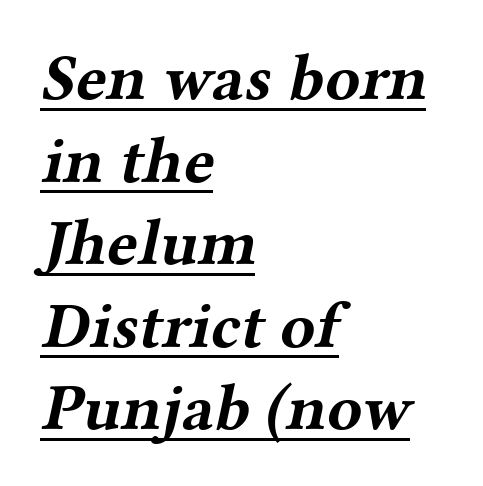
The image shows 65 px bold, wide serif type; set left-aligned, normal line spacing (1.27x), normal letter spacing, underlined; medium stroke contrast and a medium x-height.
